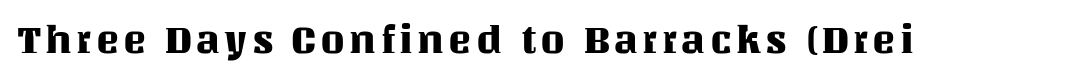
The image shows 39 px text type, upright; set not underlined; medium stroke contrast and a large x-height.
